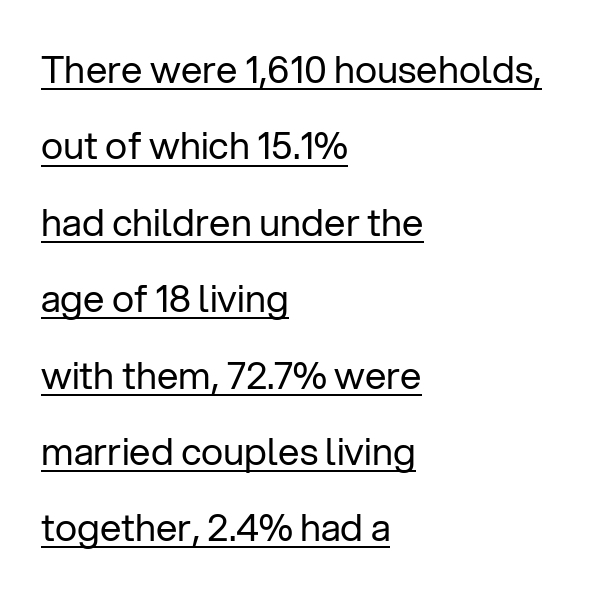
Unbolded letterforms with no extra heft. Here the designer chose a conventional face with non-uniform glyph widths. What kind of face is this? One without serifs — a sans. Glyph-to-glyph distance matches everyday printed text. Decoration check: the copy is underlined.
